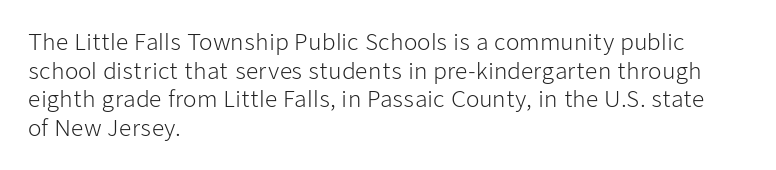
{"italic": "no", "bold": "no", "underline": "no", "align": "left", "line_spacing": "normal", "line_spacing_ratio": 1.3, "letter_spacing": "normal", "letter_spacing_em": 0.0, "glyph_px": 22}
